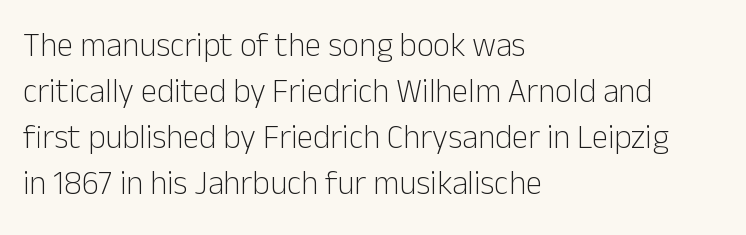
The image shows 33 px light sans-serif type, upright; set left-aligned, normal line spacing (1.39x), normal letter spacing, not underlined; low stroke contrast and a medium x-height.
